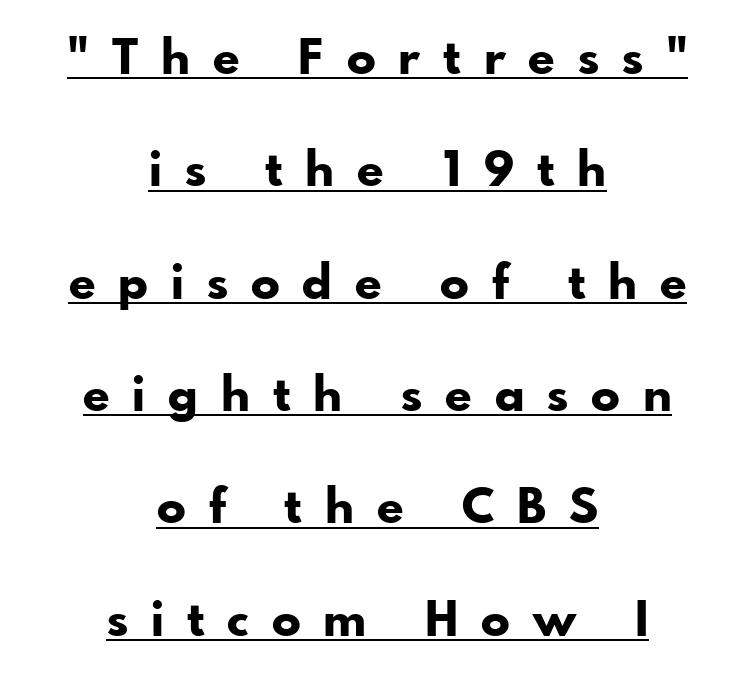
{"serif": "no", "italic": "no", "bold": "yes", "weight": "bold", "width": "normal", "stroke_contrast": "low", "x_height": "small", "monospaced": "no", "underline": "yes", "align": "center", "line_spacing": "loose", "line_spacing_ratio": 2.34, "letter_spacing": "wide", "letter_spacing_em": 0.48, "glyph_px": 48}
